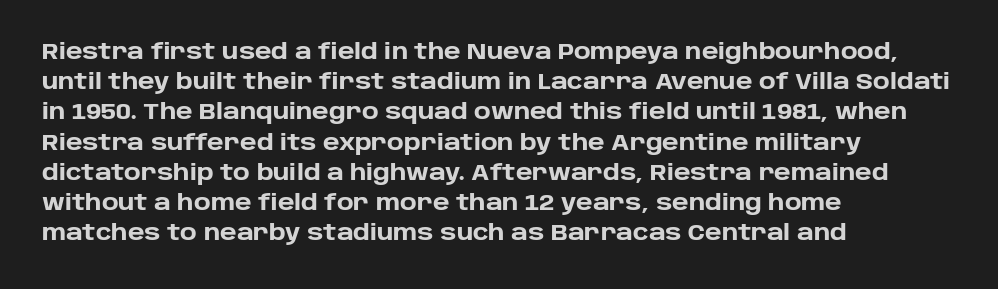
Emphasis by weight is at full strength: bold. Compared with typical body copy, the letter spacing here is the same. The passage shown is not underscored anywhere. Each new line begins a customary step beneath the previous one.
